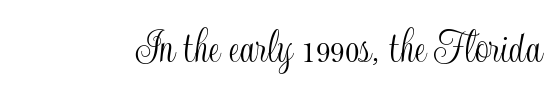
{"width": "condensed", "x_height": "small", "monospaced": "no", "underline": "no", "letter_spacing": "normal", "letter_spacing_em": 0.0, "glyph_px": 50}
